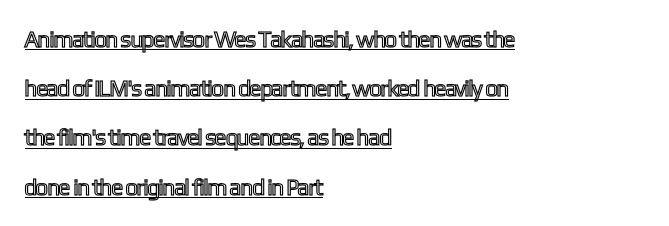
{"italic": "no", "underline": "yes", "align": "left", "line_spacing": "loose", "line_spacing_ratio": 2.14, "letter_spacing": "normal", "letter_spacing_em": 0.0, "glyph_px": 23}
